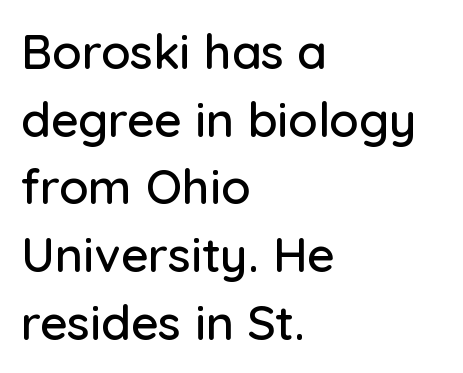
The image shows 48 px sans-serif type, upright; set left-aligned, normal line spacing (1.41x), normal letter spacing, not underlined; low stroke contrast and a medium x-height.
